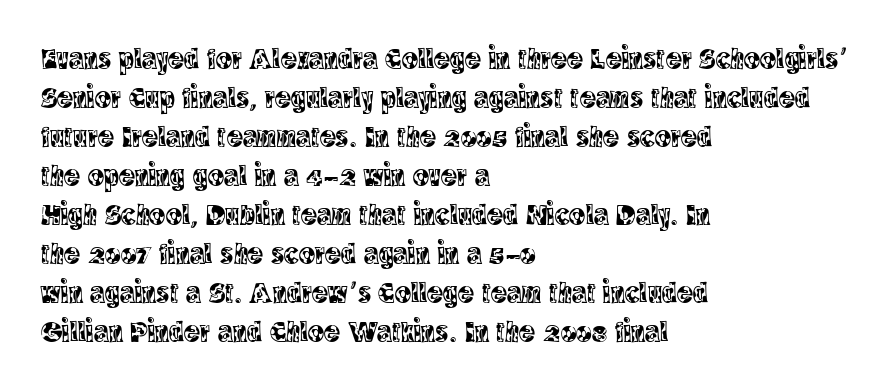
Looks like regular typesetting: each glyph gets only the width it needs. The paragraph shown leans on its left margin. The glyphs are unaccompanied by any horizontal stroke below them. These lines keep a tight, regular rhythm from letter to letter. Every character sits straight up, as roman type does. Yep, those are serifs on the letters.
